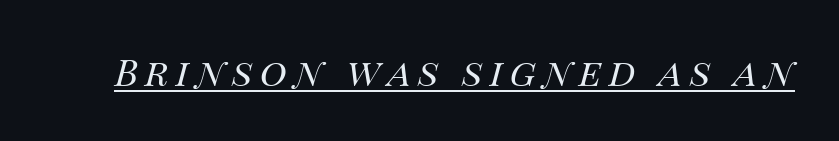
Here the designer chose a conventional face with non-uniform glyph widths. No extra ink here — the face is not bold. The passage shown is underscored from start to finish. Every character sits at an angle, as italics do.
